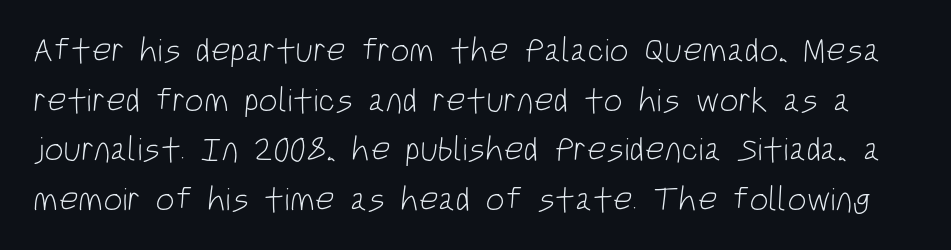
Q: Is the text bold? A: No.
Q: Is the typeface a serif or a sans-serif typeface? A: Sans-serif.
Q: Is the text underlined? A: No.
Q: Is the spacing between letters normal or unusually wide? A: Normal.
Q: Is the spacing between lines tight, normal or loose? A: Normal.
Q: Width (condensed, normal, or wide)? A: Condensed.
Q: Stroke contrast? A: Low.
Q: x-height? A: Large.
Q: Monospaced? A: No.
